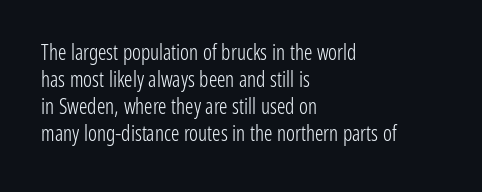
The image shows 21 px text type, upright; set left-aligned, normal line spacing (1.29x), normal letter spacing, not underlined.
